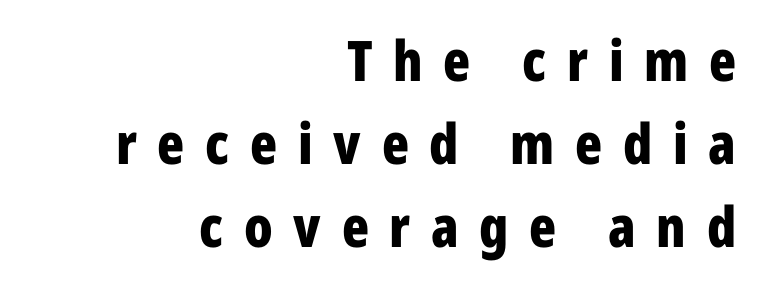
Regarding serifs, this sample does without them. Letters rest on an invisible, unmarked baseline. Characters follow at a spacing far wider than the type designer built in. Posture: vertical. The lines sit at an ordinary, default distance from one another.
